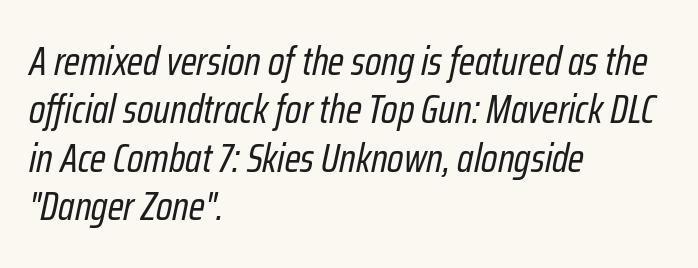
Which margin do the lines hug? The left one — the right edge is uneven. Here the designer chose a conventional face with non-uniform glyph widths. On a weight scale, this lands at 450 or below. These lines were composed using italics. This rendering leaves character spacing at its baseline value.
